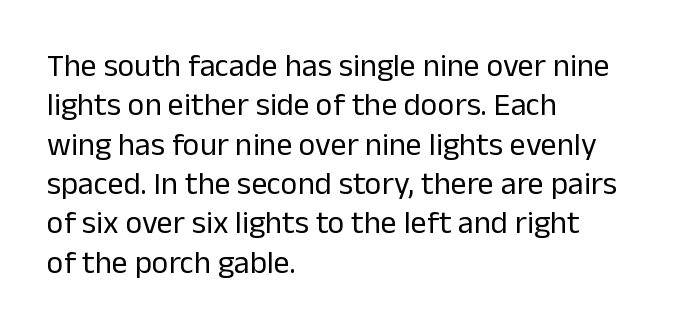
{"serif": "no", "italic": "no", "bold": "no", "weight": "regular", "width": "normal", "stroke_contrast": "low", "x_height": "medium", "monospaced": "no", "underline": "no", "align": "left", "line_spacing_ratio": 1.23, "letter_spacing": "normal", "letter_spacing_em": 0.0, "glyph_px": 32}
